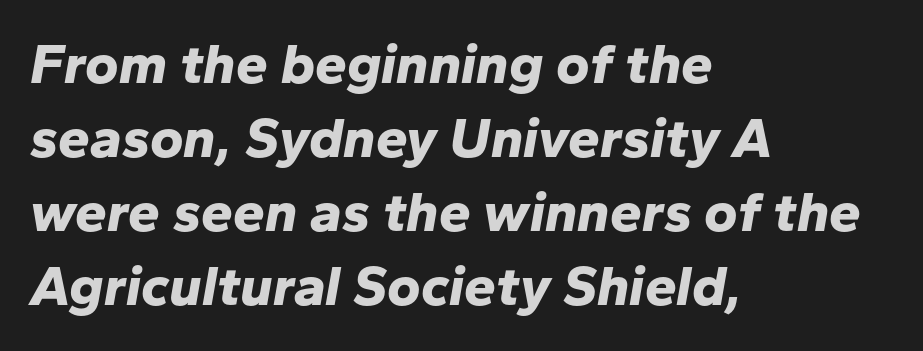
Does the leading feel generous? No, just average. Chunky letters — that's bold for sure. The text carries the slant typical of an italic or oblique font. Anything drawn beneath the words? Only blank space.
